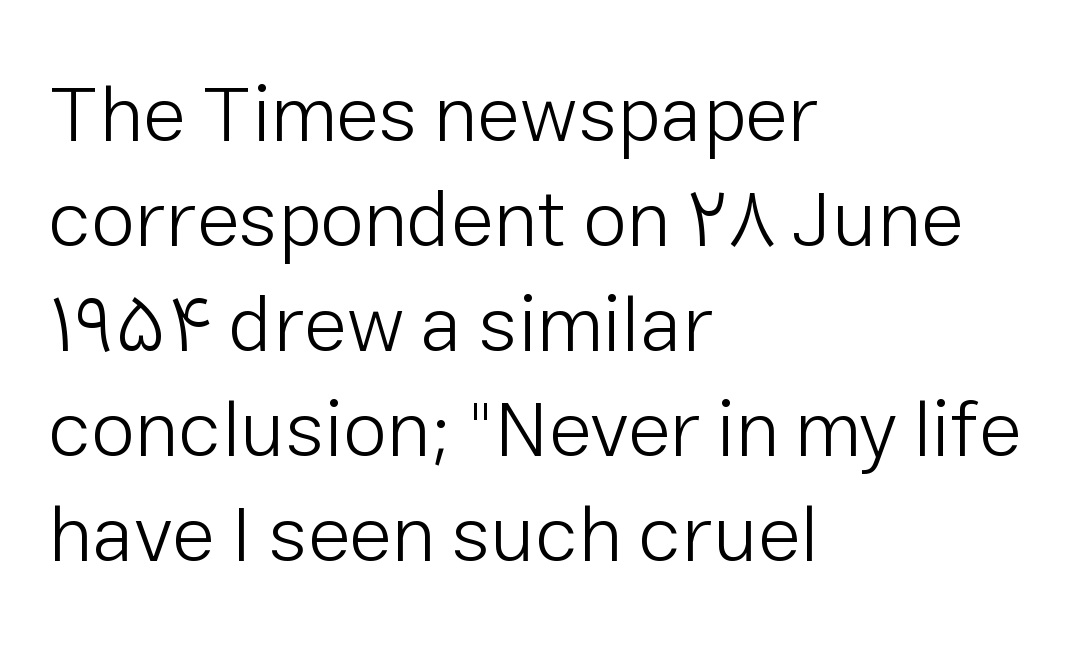
Q: Is the text bold? A: No.
Q: Is the text italic (slanted)? A: No, it is upright.
Q: Is the typeface a serif or a sans-serif typeface? A: Sans-serif.
Q: Is the text underlined? A: No.
Q: How is the paragraph aligned? A: Left-aligned.
Q: Is the spacing between letters normal or unusually wide? A: Normal.
Q: Is the spacing between lines tight, normal or loose? A: Normal.
Q: Width (condensed, normal, or wide)? A: Normal.
Q: Stroke contrast? A: Low.
Q: x-height? A: Medium.
Q: Monospaced? A: No.
